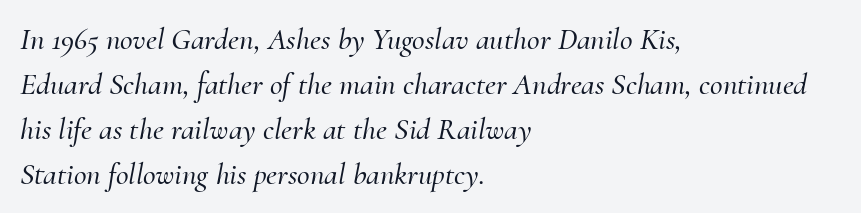
The rendering applies a slant to the glyphs. The zone under the glyphs is completely vacant. Spacing verdict: proportional, widths tailored to each character. A typesetter would label this face a serif. Caption: multi-line text, flush left, ragged right. One glance says typical: line gaps are just what's usual.
